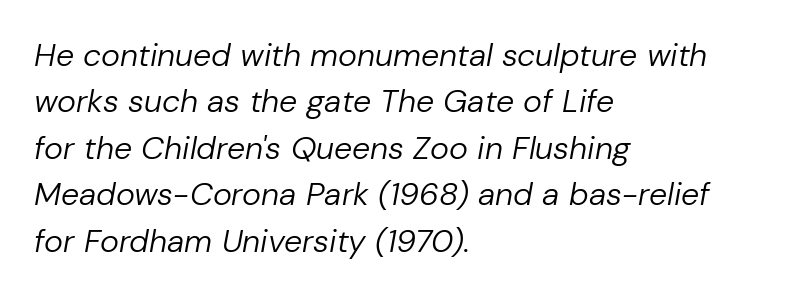
Any mark beneath the type? The region is blank. Nothing unusual about the tracking: characters are spaced as the font intends. The rendering uses natural spacing where letterforms have individual widths. The letters look calm and open, with moderate or lighter stems.
